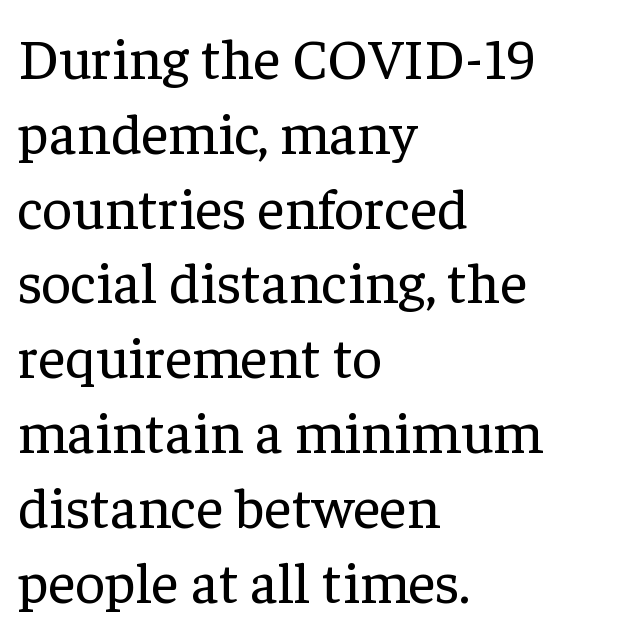
Italic? Not at all — the glyphs are vertical. Is this a sans? No — the strokes have serifs. Honestly, the letter spacing is just normal — you wouldn't notice it. Words float on clear page, feet unadorned.
